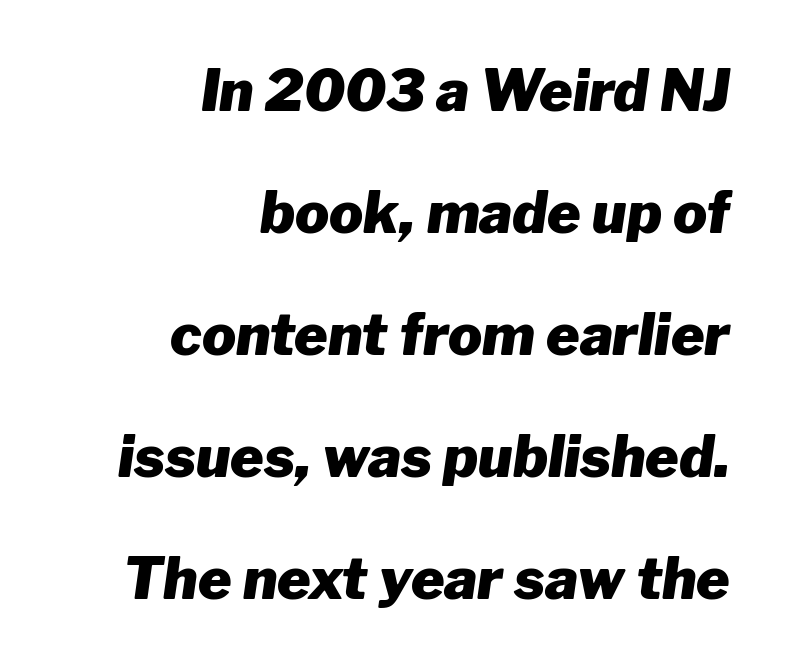
The image shows 57 px heavy type, italic (leaning right); set right-aligned, loose line spacing (2.14x), normal letter spacing, not underlined; low stroke contrast and a medium x-height.
